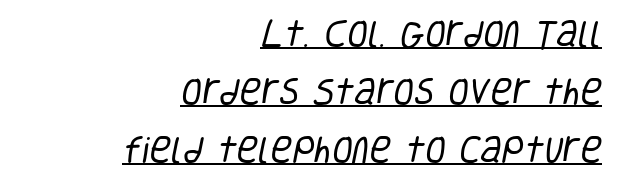
The rendering anchors every line to the right-hand side. Students, note that the glyphs here touch the page at normal intervals. Compared with undecorated copy, this sample adds a rule below the words. The passage shown stacks its lines with a broad gap. The glyphs in this specimen are sans serif. Proportional: the letters do not fall into vertical columns.
